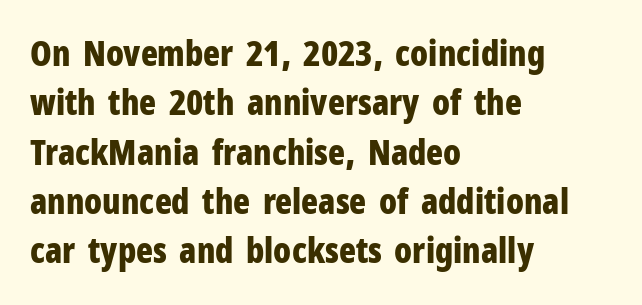
{"serif": "no", "italic": "no", "bold": "yes", "weight": "bold", "width": "condensed", "stroke_contrast": "low", "x_height": "medium", "monospaced": "no", "underline": "no", "align": "left", "line_spacing": "normal", "line_spacing_ratio": 1.41, "letter_spacing": "normal", "letter_spacing_em": 0.0, "glyph_px": 35}
